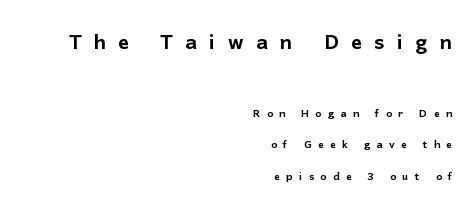
Quick note: interline space is abundant. Look at the glyph heights: the upper group is clearly the bigger setting. If you drew a ruler down the right edge, every line would touch it. Decoration check: the copy has no underline. Do the letters lean? They stand straight. The letters are spread apart with noticeably loose tracking.
